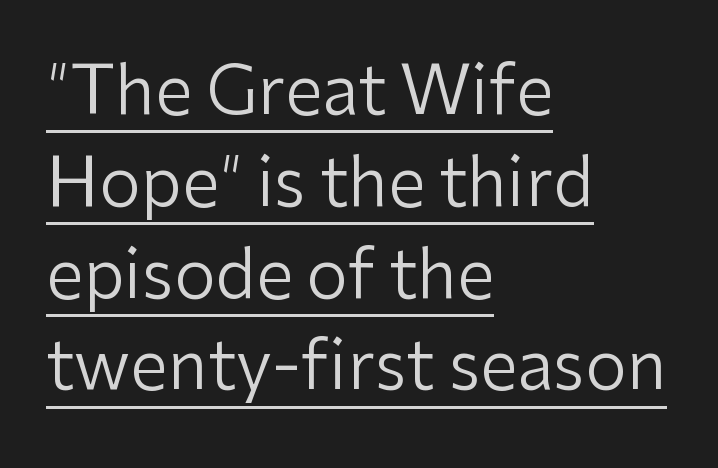
The image shows 67 px regular-weight sans-serif type, upright; set left-aligned, normal line spacing (1.37x), normal letter spacing, underlined; low stroke contrast and a medium x-height.
